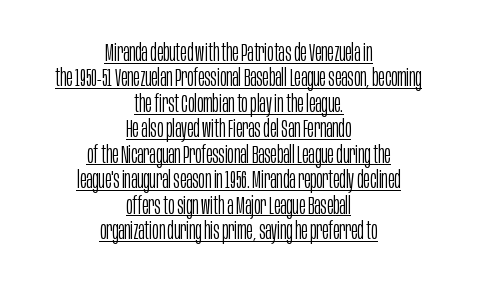
The image shows 24 px text type, upright; set centered, tight line spacing (1.06x), normal letter spacing, underlined.
